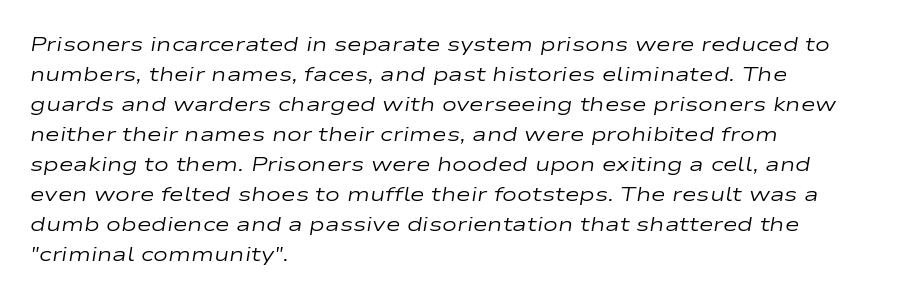
The image shows 20 px text type, italic (leaning right); set left-aligned, normal line spacing (1.5x), normal letter spacing, not underlined.
